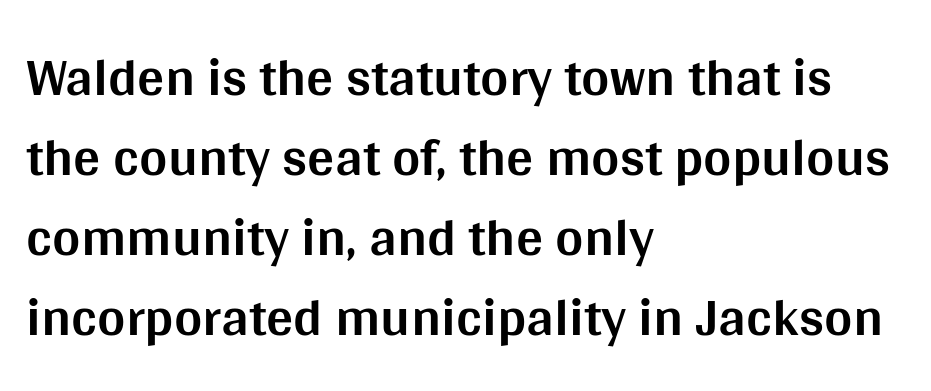
The image shows 54 px bold sans-serif type, upright; set left-aligned, normal line spacing (1.48x), normal letter spacing, not underlined; medium stroke contrast and a large x-height.
